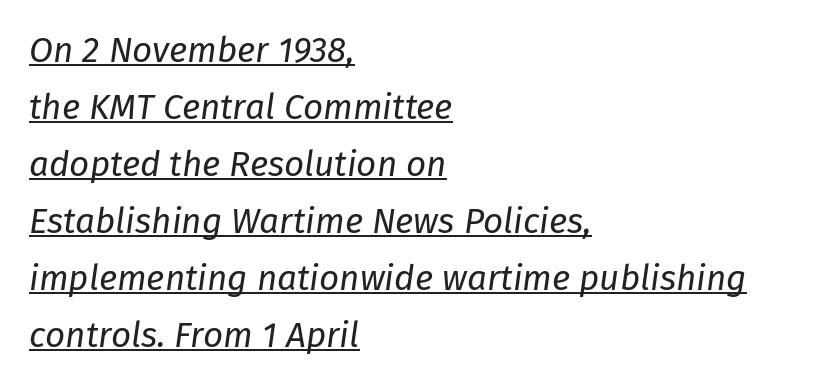
{"italic": "yes", "lean": "right", "slant_degrees": 8, "bold": "no", "weight": "regular", "width": "normal", "stroke_contrast": "low", "x_height": "medium", "monospaced": "no", "underline": "yes", "align": "left", "line_spacing": "normal", "line_spacing_ratio": 1.63, "letter_spacing": "normal", "letter_spacing_em": 0.0, "glyph_px": 35}
